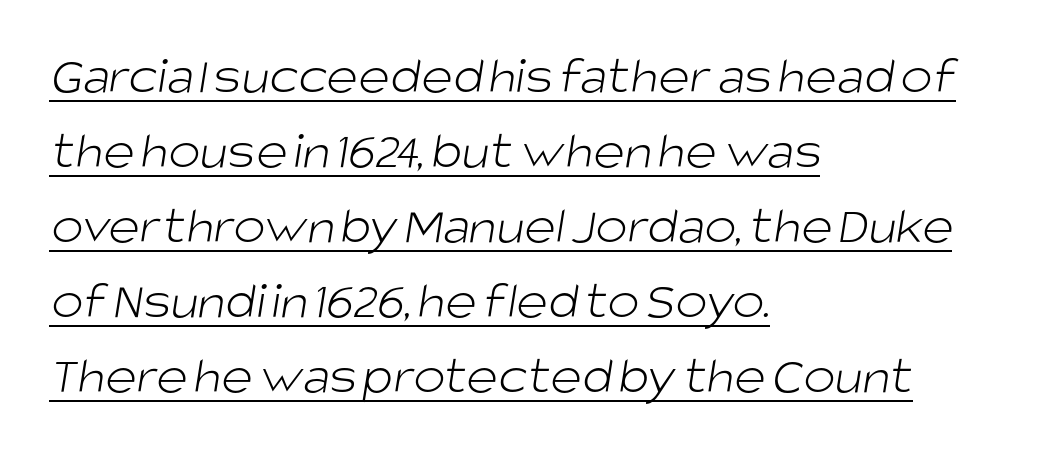
Q: Is the text bold? A: No.
Q: Is the typeface a serif or a sans-serif typeface? A: Sans-serif.
Q: Is the text underlined? A: Yes.
Q: How is the paragraph aligned? A: Left-aligned.
Q: Is the spacing between letters normal or unusually wide? A: Normal.
Q: Is the spacing between lines tight, normal or loose? A: Normal.
Q: Width (condensed, normal, or wide)? A: Normal.
Q: Stroke contrast? A: Low.
Q: x-height? A: Large.
Q: Monospaced? A: No.
